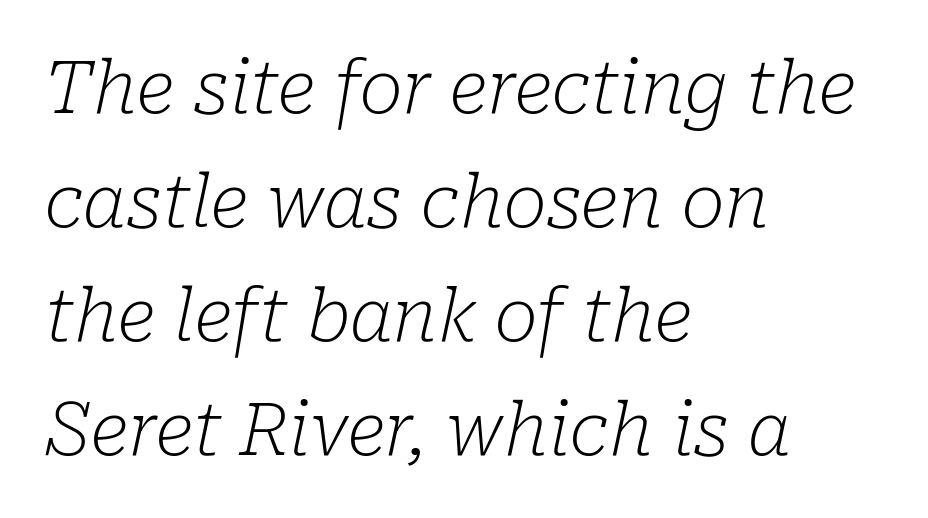
The image shows 73 px light serif type, italic (leaning right); set left-aligned, normal line spacing (1.56x), normal letter spacing, not underlined; low stroke contrast and a medium x-height.
